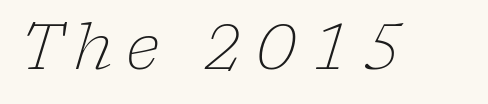
{"serif": "yes", "italic": "yes", "lean": "right", "slant_degrees": 17, "bold": "no", "weight": "light", "width": "normal", "stroke_contrast": "low", "x_height": "medium", "monospaced": "no", "underline": "no", "letter_spacing": "wide", "letter_spacing_em": 0.2, "glyph_px": 63}
